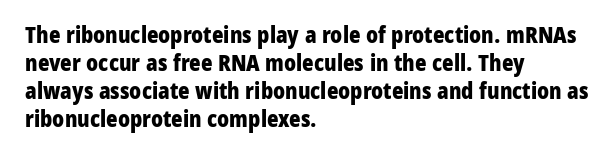
The image shows 22 px bold type, upright; set left-aligned, normal line spacing (1.27x), normal letter spacing, not underlined.
